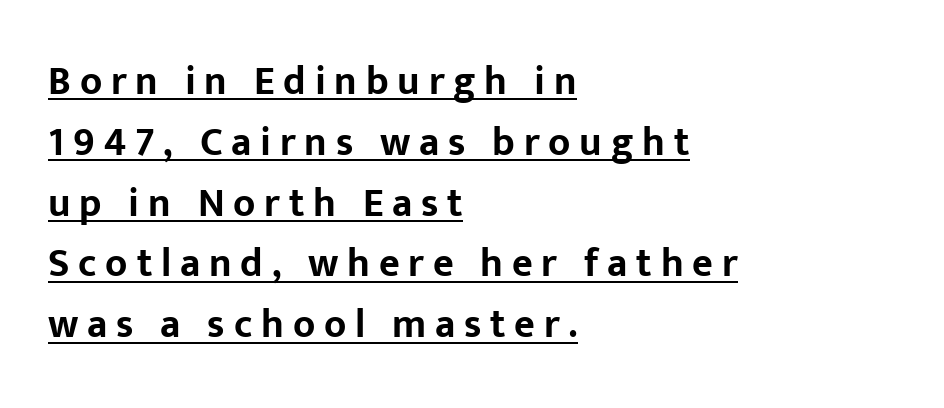
Q: Is the text bold? A: Yes.
Q: Is the text italic (slanted)? A: No, it is upright.
Q: Is the typeface a serif or a sans-serif typeface? A: Sans-serif.
Q: Is the text underlined? A: Yes.
Q: How is the paragraph aligned? A: Left-aligned.
Q: Is the spacing between letters normal or unusually wide? A: Unusually wide.
Q: Is the spacing between lines tight, normal or loose? A: Normal.
Q: Width (condensed, normal, or wide)? A: Normal.
Q: Stroke contrast? A: Low.
Q: x-height? A: Medium.
Q: Monospaced? A: No.
